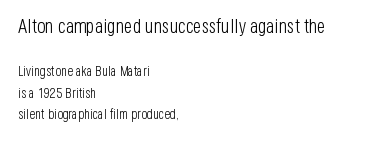
Q: Is the text bold? A: No.
Q: Is the text italic (slanted)? A: No, it is upright.
Q: Is the text underlined? A: No.
Q: How is the paragraph aligned? A: Left-aligned.
Q: Is the spacing between letters normal or unusually wide? A: Normal.
Q: Is the spacing between lines tight, normal or loose? A: Normal.
Q: Which block of text is set in a larger size, the first (top) or the second (bottom)? A: The first (top) one.
